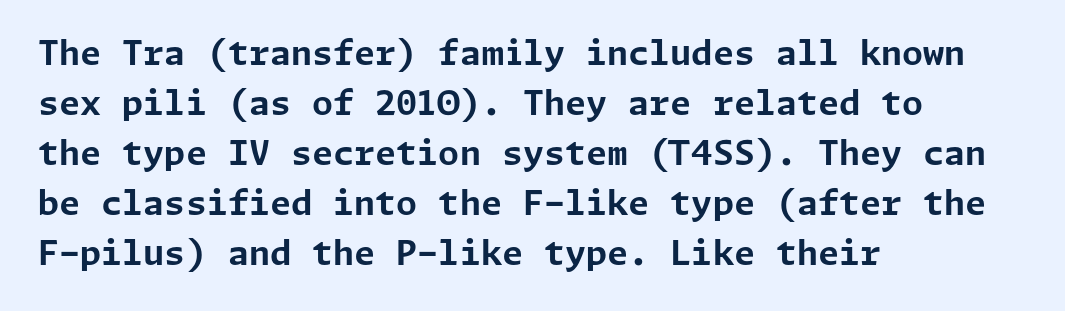
{"serif": "no", "italic": "no", "bold": "yes", "weight": "bold", "width": "normal", "stroke_contrast": "low", "x_height": "medium", "underline": "no", "align": "left", "line_spacing": "normal", "line_spacing_ratio": 1.47, "letter_spacing": "normal", "letter_spacing_em": 0.0, "glyph_px": 34}
